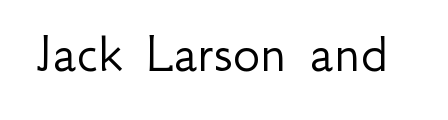
Q: Is the text bold? A: No.
Q: Is the text italic (slanted)? A: No, it is upright.
Q: Is the typeface a serif or a sans-serif typeface? A: Sans-serif.
Q: Is the text underlined? A: No.
Q: Is the spacing between letters normal or unusually wide? A: Normal.
Q: Width (condensed, normal, or wide)? A: Normal.
Q: Stroke contrast? A: Low.
Q: x-height? A: Small.
Q: Monospaced? A: No.
